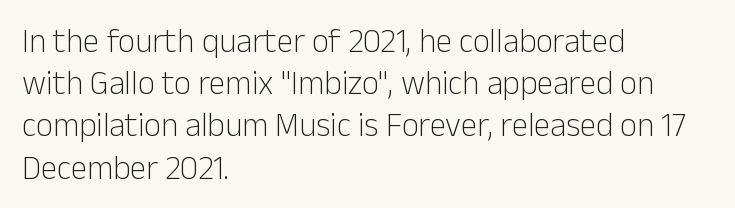
No extra tracking has been applied to these lines. Does the copy run flush right? No — it runs flush left. Evenly set lines give the paragraph a standard silhouette. You can tell from the bare stems that sans-serif type was used. Each letter keeps its own natural width here, so spacing adapts to shape. Counters stay open thanks to moderate or lighter strokes.
